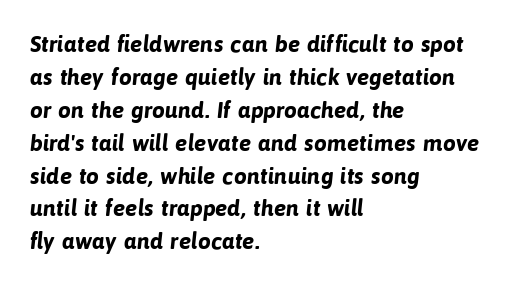
{"bold": "yes", "underline": "no", "align": "left", "line_spacing": "normal", "line_spacing_ratio": 1.43, "letter_spacing": "normal", "letter_spacing_em": 0.0, "glyph_px": 23}
